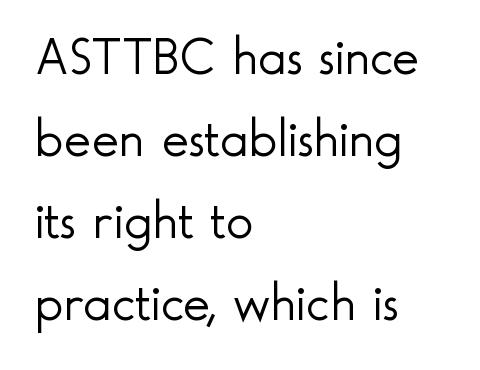
The image shows 52 px light sans-serif type, upright; set left-aligned, normal line spacing (1.58x), normal letter spacing, not underlined; a small x-height.
